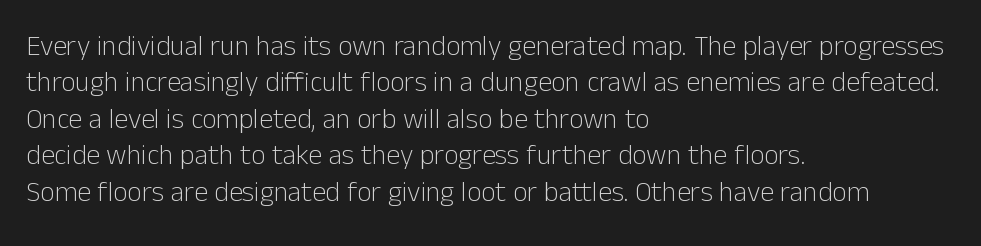
The letters stand upright; this is a roman face. A classic flush-left, rag-right setting is used for this passage. This sample has the flowing, uneven cadence of proportional lettering. Just letters on the line, the space beneath them empty. Does the type have serifs? No, each stem ends abruptly.
